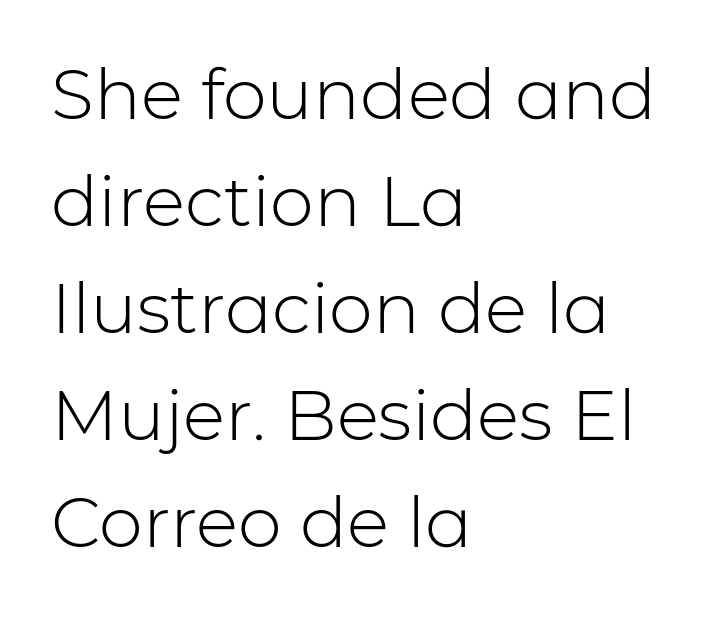
The image shows 70 px light sans-serif type, upright; set left-aligned, normal line spacing (1.53x), normal letter spacing, not underlined; low stroke contrast and a medium x-height.
